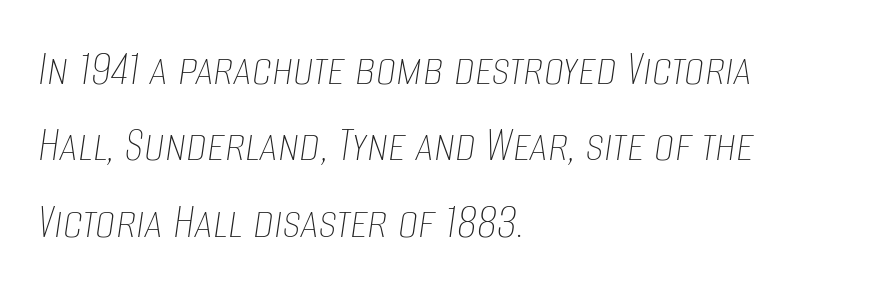
Q: Is the text bold? A: No.
Q: Is the text italic (slanted)? A: Yes, it leans right by about 8 degrees.
Q: Is the text underlined? A: No.
Q: How is the paragraph aligned? A: Left-aligned.
Q: Is the spacing between letters normal or unusually wide? A: Normal.
Q: Is the spacing between lines tight, normal or loose? A: Normal.
Q: Width (condensed, normal, or wide)? A: Condensed.
Q: Stroke contrast? A: Low.
Q: x-height? A: Large.
Q: Monospaced? A: No.
